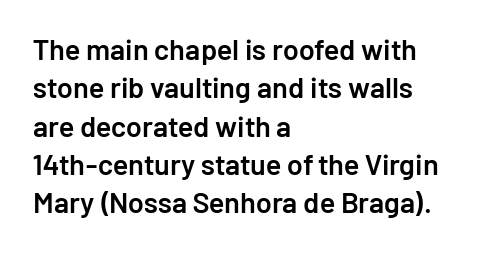
The image shows 29 px semibold sans-serif type, upright; set left-aligned, normal line spacing (1.32x), normal letter spacing, not underlined; low stroke contrast and a medium x-height.
